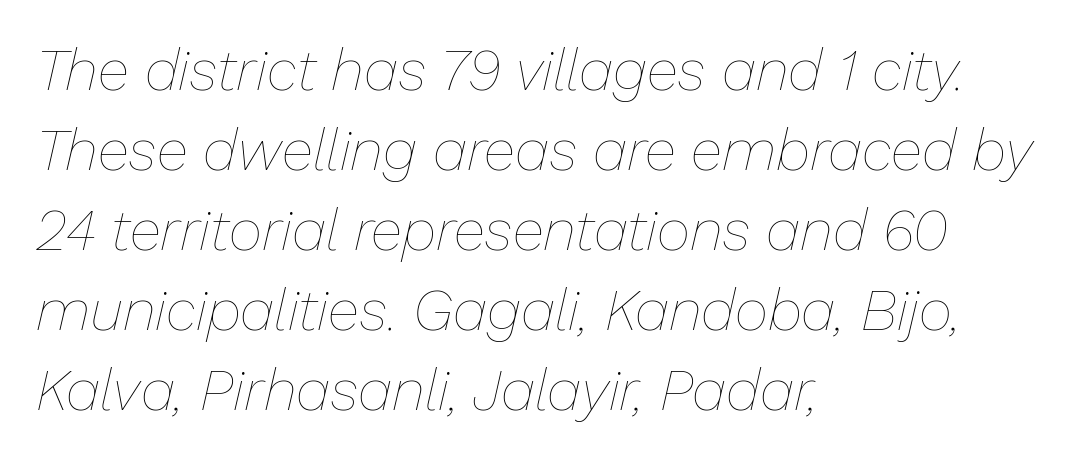
The image shows 58 px thin type, italic (leaning right); set left-aligned, normal line spacing (1.38x), normal letter spacing, not underlined; low stroke contrast and a medium x-height.
